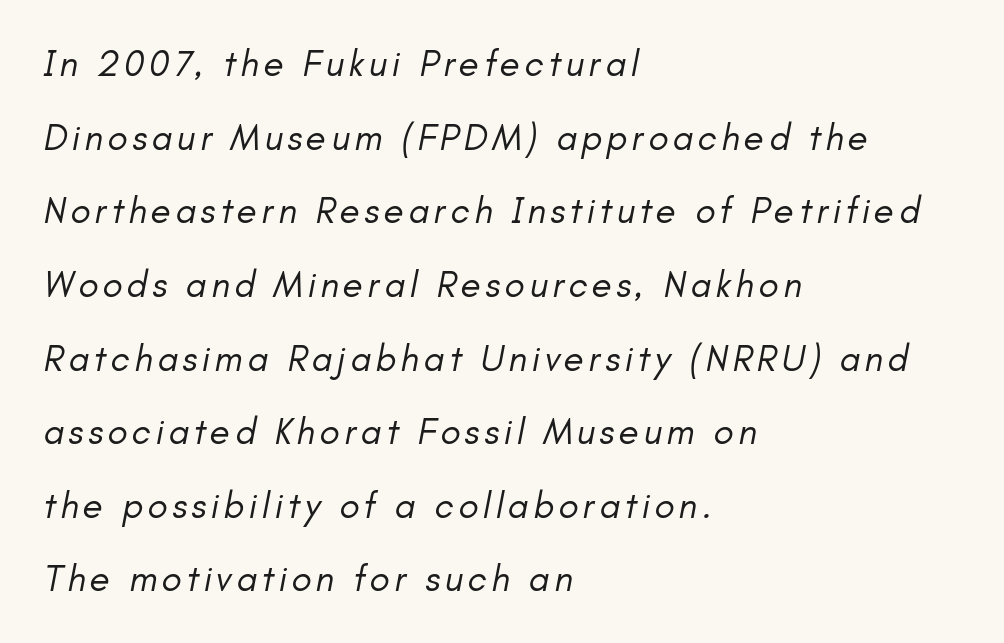
{"italic": "yes", "lean": "right", "slant_degrees": 11, "bold": "no", "weight": "regular", "width": "normal", "stroke_contrast": "low", "x_height": "small", "monospaced": "no", "underline": "no", "align": "left", "line_spacing": "loose", "line_spacing_ratio": 1.99, "glyph_px": 37}
